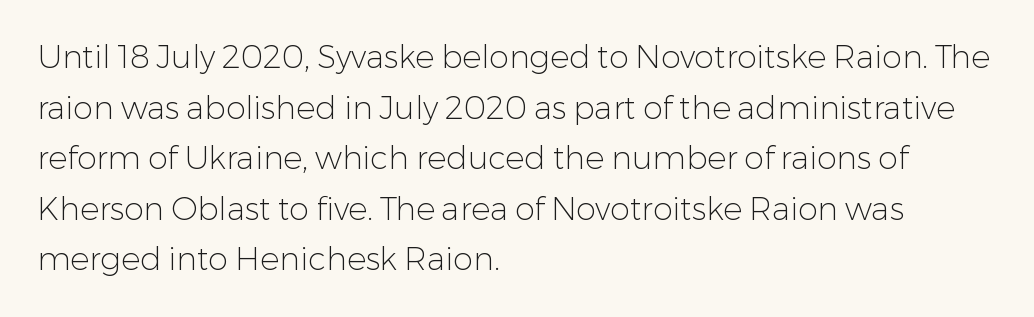
{"serif": "no", "italic": "no", "bold": "no", "weight": "light", "width": "normal", "stroke_contrast": "low", "x_height": "medium", "monospaced": "no", "underline": "no", "align": "left", "line_spacing": "normal", "line_spacing_ratio": 1.58, "letter_spacing": "normal", "letter_spacing_em": 0.0, "glyph_px": 32}
